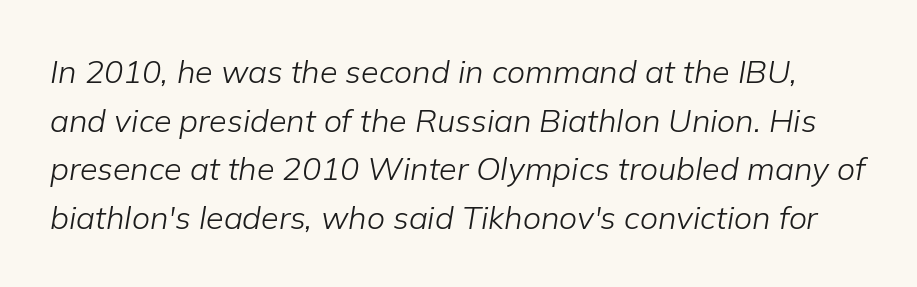
The image shows 32 px light type, italic (leaning right); set normal line spacing (1.52x), normal letter spacing, not underlined; low stroke contrast and a medium x-height.
